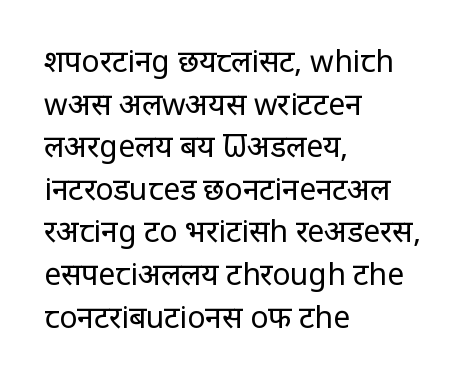
The image shows 30 px regular-weight sans-serif type, upright; set left-aligned, normal line spacing (1.42x), normal letter spacing, not underlined; low stroke contrast and a large x-height.
